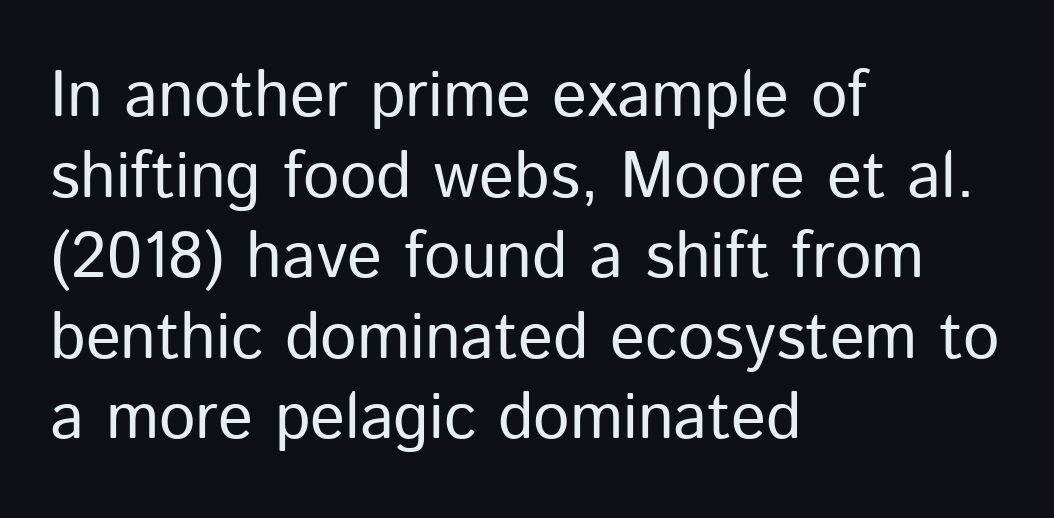
Q: Is the text bold? A: No.
Q: Is the text italic (slanted)? A: No, it is upright.
Q: Is the typeface a serif or a sans-serif typeface? A: Sans-serif.
Q: Is the text underlined? A: No.
Q: How is the paragraph aligned? A: Left-aligned.
Q: Is the spacing between letters normal or unusually wide? A: Normal.
Q: Width (condensed, normal, or wide)? A: Normal.
Q: Stroke contrast? A: Low.
Q: x-height? A: Medium.
Q: Monospaced? A: No.
